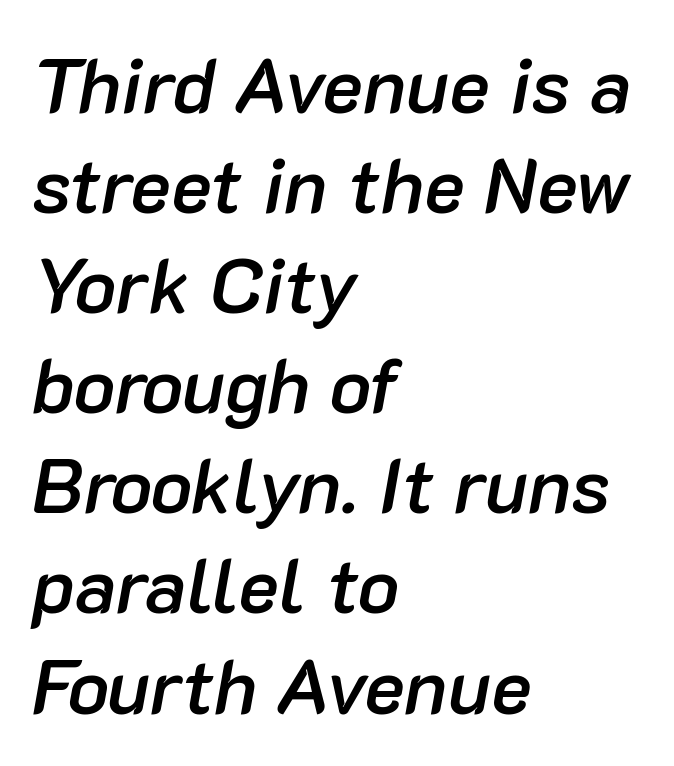
The image shows 77 px semibold type, italic (leaning right); set left-aligned, normal line spacing (1.3x), normal letter spacing, not underlined; low stroke contrast and a medium x-height.
